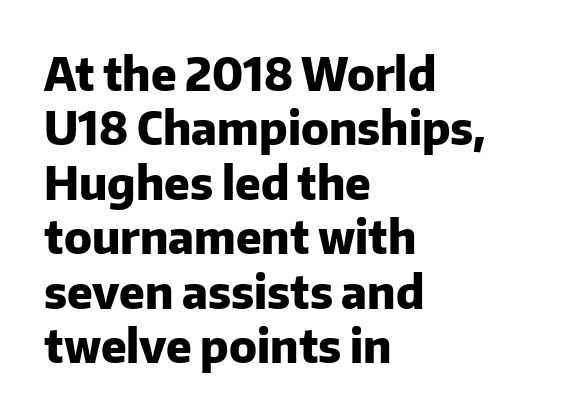
Q: Is the text bold? A: Yes.
Q: Is the text italic (slanted)? A: No, it is upright.
Q: Is the typeface a serif or a sans-serif typeface? A: Sans-serif.
Q: Is the text underlined? A: No.
Q: How is the paragraph aligned? A: Left-aligned.
Q: Is the spacing between letters normal or unusually wide? A: Normal.
Q: Width (condensed, normal, or wide)? A: Normal.
Q: Stroke contrast? A: Low.
Q: x-height? A: Medium.
Q: Monospaced? A: No.
